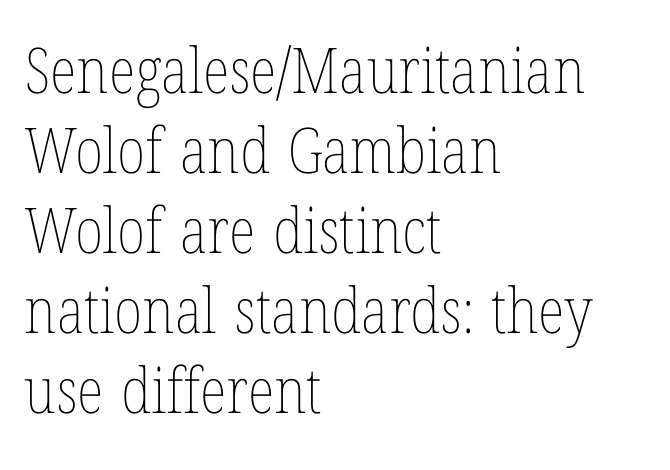
Q: Is the text bold? A: No.
Q: Is the text italic (slanted)? A: No, it is upright.
Q: Is the text underlined? A: No.
Q: How is the paragraph aligned? A: Left-aligned.
Q: Is the spacing between letters normal or unusually wide? A: Normal.
Q: Is the spacing between lines tight, normal or loose? A: Normal.
Q: Width (condensed, normal, or wide)? A: Condensed.
Q: Stroke contrast? A: Low.
Q: x-height? A: Medium.
Q: Monospaced? A: No.
